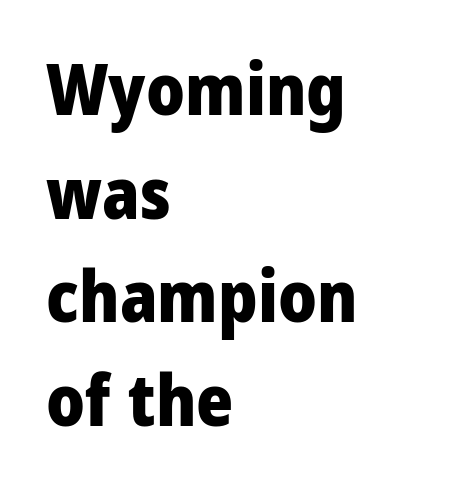
The image shows 71 px heavy, condensed sans-serif type, upright; set left-aligned, normal line spacing (1.46x), normal letter spacing, not underlined; low stroke contrast and a large x-height.
